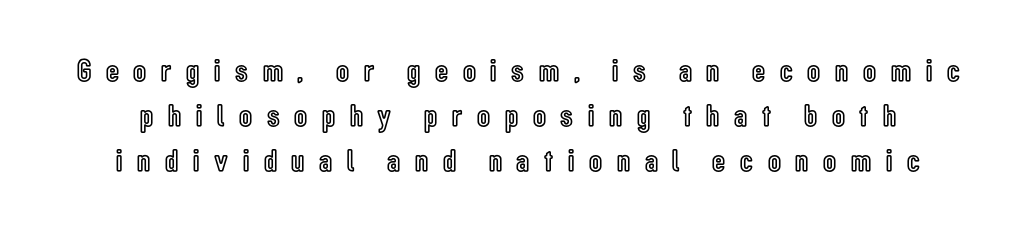
The image shows 32 px condensed type, upright; set normal line spacing (1.41x), unusually wide letter spacing (+0.46 em), not underlined; a medium x-height.
